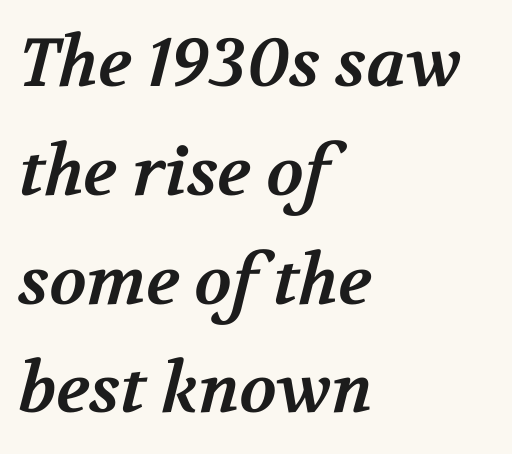
{"serif": "yes", "bold": "yes", "weight": "bold", "width": "normal", "stroke_contrast": "medium", "x_height": "medium", "monospaced": "no", "underline": "no", "align": "left", "line_spacing": "normal", "line_spacing_ratio": 1.6, "letter_spacing": "normal", "letter_spacing_em": 0.0, "glyph_px": 68}
